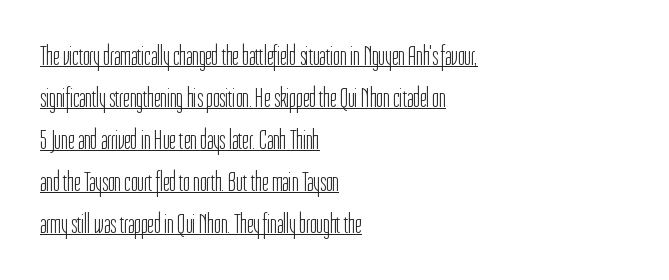
The image shows 28 px light, condensed sans-serif type, upright; set left-aligned, normal line spacing (1.5x), normal letter spacing, underlined; low stroke contrast and a medium x-height.
